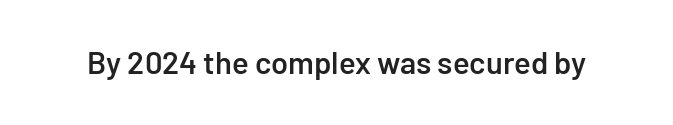
The space directly below the letters is spotless. The letters advance in unequal steps, a hallmark of proportional type. Look at the stroke-to-counter ratio: somewhat heavy, a semibold. Glyph-to-glyph distance matches everyday printed text.
